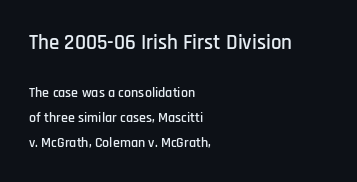
The image shows 21 px text type, upright; set left-aligned, line spacing 1.78x, normal letter spacing, not underlined; the first (top) block is 1.5x larger.
